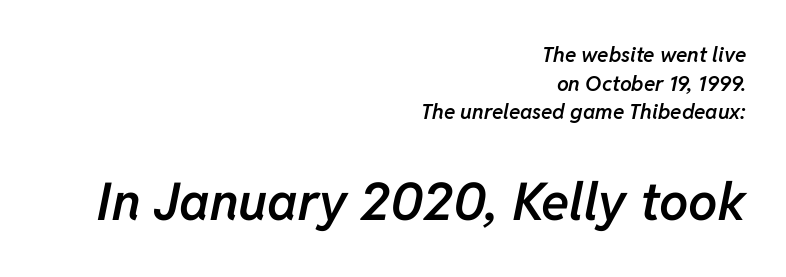
Q: Is the text bold? A: Semi-bold.
Q: Is the text italic (slanted)? A: Yes, it leans right by about 11 degrees.
Q: Is the text underlined? A: No.
Q: How is the paragraph aligned? A: Right-aligned.
Q: Is the spacing between letters normal or unusually wide? A: Normal.
Q: Is the spacing between lines tight, normal or loose? A: Normal.
Q: Which block of text is set in a larger size, the first (top) or the second (bottom)? A: The second (bottom) one.
Q: Width (condensed, normal, or wide)? A: Normal.
Q: Stroke contrast? A: Low.
Q: x-height? A: Medium.
Q: Monospaced? A: No.
